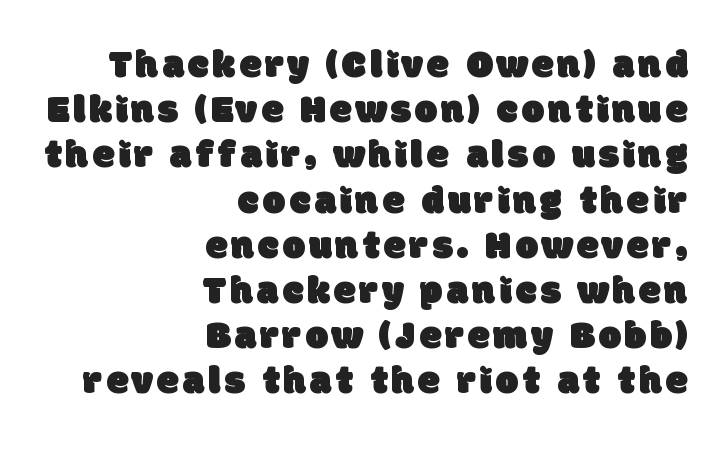
Q: Is the typeface a serif or a sans-serif typeface? A: Sans-serif.
Q: Is the text underlined? A: No.
Q: How is the paragraph aligned? A: Right-aligned.
Q: Is the spacing between lines tight, normal or loose? A: Tight.
Q: Width (condensed, normal, or wide)? A: Normal.
Q: Stroke contrast? A: Low.
Q: x-height? A: Large.
Q: Monospaced? A: No.
